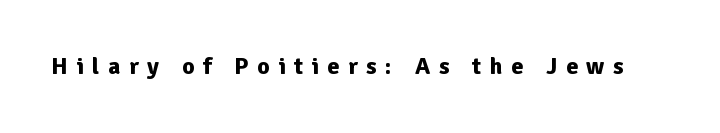
The specimen reads as upright at a glance. Bare-footed words on every line. In terms of letterspacing, this is a distinctly airy, spread setting. The glyphs have the mass of a bold cut.
